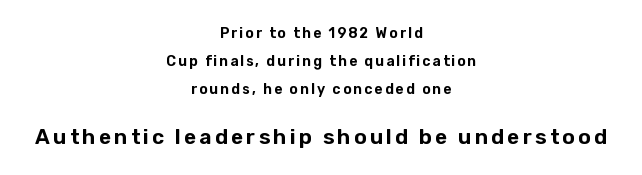
The image shows 21 px text type, upright; set centered, loose line spacing (1.99x), not underlined; the second (bottom) block is 1.5x larger.
